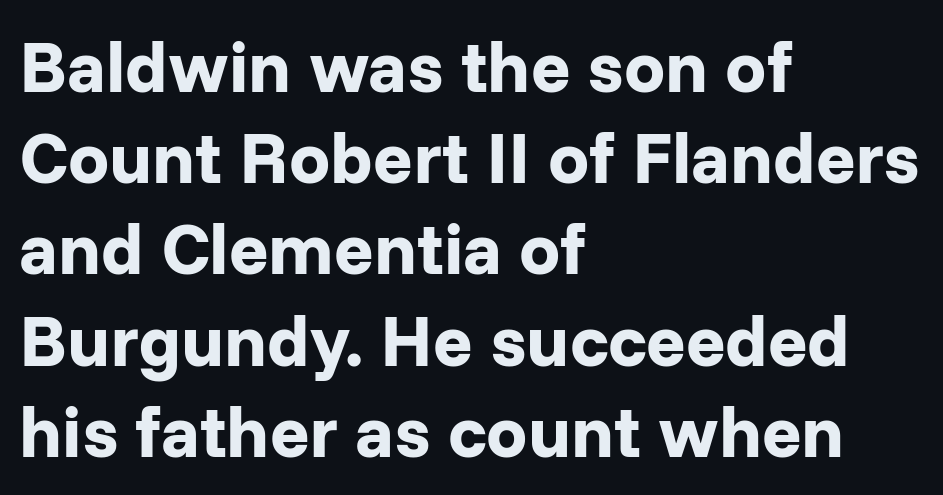
Q: Is the text bold? A: Yes.
Q: Is the text italic (slanted)? A: No, it is upright.
Q: Is the typeface a serif or a sans-serif typeface? A: Sans-serif.
Q: Is the text underlined? A: No.
Q: How is the paragraph aligned? A: Left-aligned.
Q: Is the spacing between letters normal or unusually wide? A: Normal.
Q: Is the spacing between lines tight, normal or loose? A: Normal.
Q: Width (condensed, normal, or wide)? A: Normal.
Q: Stroke contrast? A: Low.
Q: x-height? A: Medium.
Q: Monospaced? A: No.
